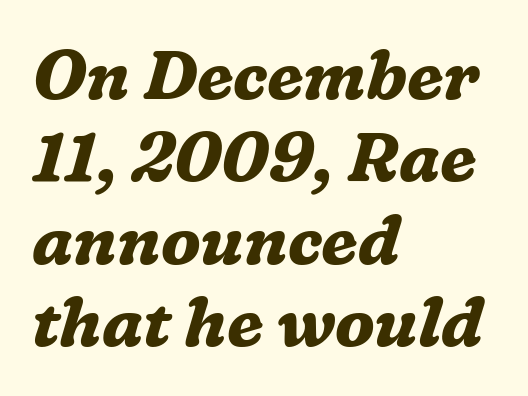
The face used here is seriffed, in the tradition of book romans. The letters sit at their default tracking, neither squeezed nor spread. Is the block centered? No — it sits flush against the left margin. Compared with an ordinary text face, these strokes are far heavier — a full bold. Type without underlining. A typesetter would call this proportional, since set widths differ per character.
